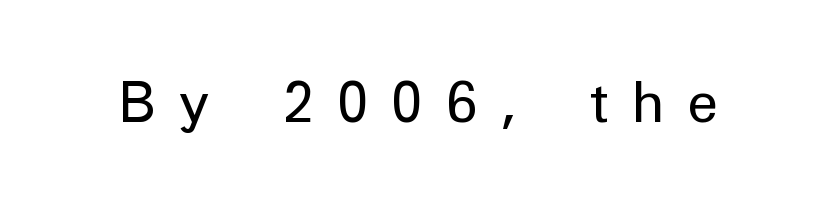
{"serif": "no", "italic": "no", "bold": "no", "weight": "regular", "width": "normal", "stroke_contrast": "low", "x_height": "medium", "monospaced": "no", "underline": "no", "letter_spacing": "wide", "letter_spacing_em": 0.4, "glyph_px": 56}
